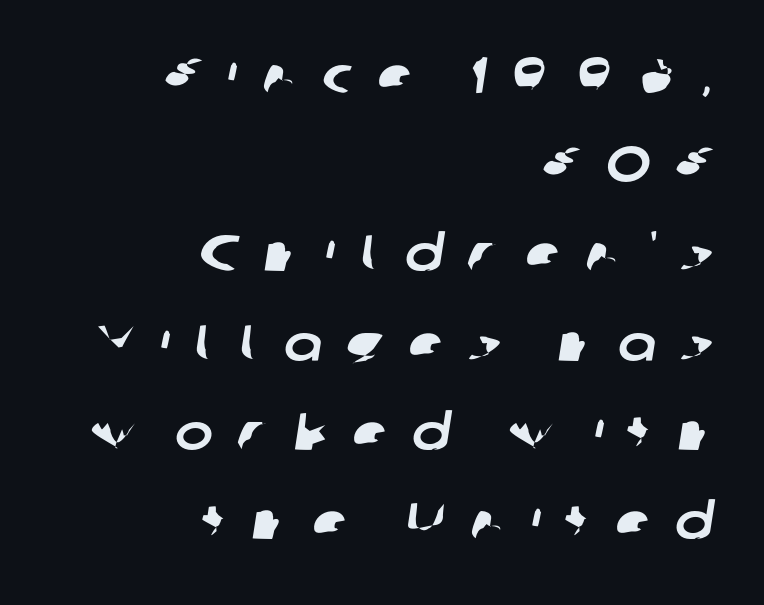
The letters advance in unequal steps, a hallmark of proportional type. These lines have a slow, spaced-out rhythm from letter to letter. The face used here is a sans, in the tradition of grotesques and geometrics. The setting favours the right margin, as signatures and pull-quotes sometimes do.
